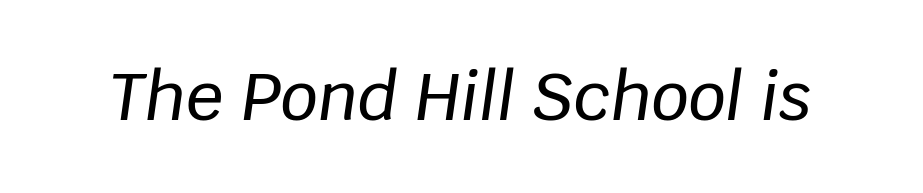
Q: Is the text italic (slanted)? A: Yes, it leans right by about 8 degrees.
Q: Is the text underlined? A: No.
Q: Is the spacing between letters normal or unusually wide? A: Normal.
Q: Width (condensed, normal, or wide)? A: Normal.
Q: Stroke contrast? A: Low.
Q: x-height? A: Large.
Q: Monospaced? A: No.
